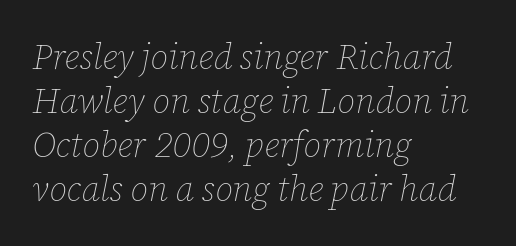
{"italic": "yes", "lean": "right", "slant_degrees": 12, "bold": "no", "weight": "thin", "width": "normal", "stroke_contrast": "low", "x_height": "medium", "monospaced": "no", "underline": "no", "align": "left", "line_spacing": "normal", "line_spacing_ratio": 1.26, "letter_spacing": "normal", "letter_spacing_em": 0.0, "glyph_px": 35}
